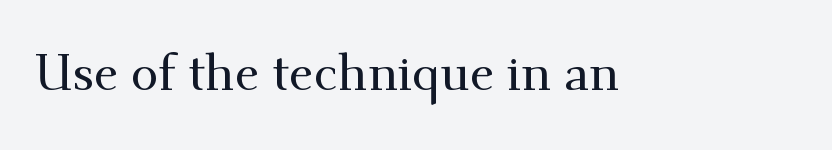
The gaps between neighbouring characters are ordinary and unremarkable. The space beneath each line is pristine and unruled. Spacing verdict: proportional, widths tailored to each character. I'd call this a serif setting — the letters wear small feet. Posture: upright roman.
